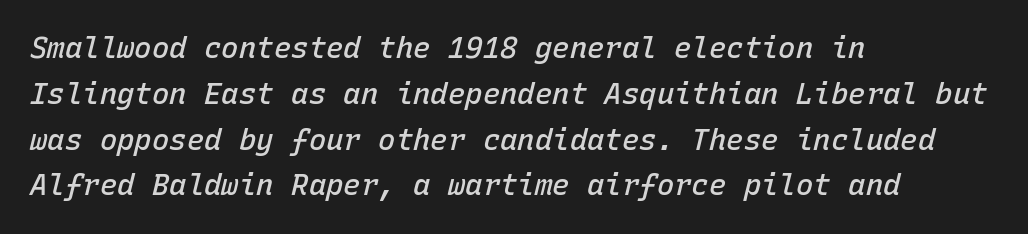
The image shows 29 px semibold type, italic (leaning right), monospaced; set left-aligned, normal line spacing (1.58x), normal letter spacing, not underlined; low stroke contrast and a medium x-height.
